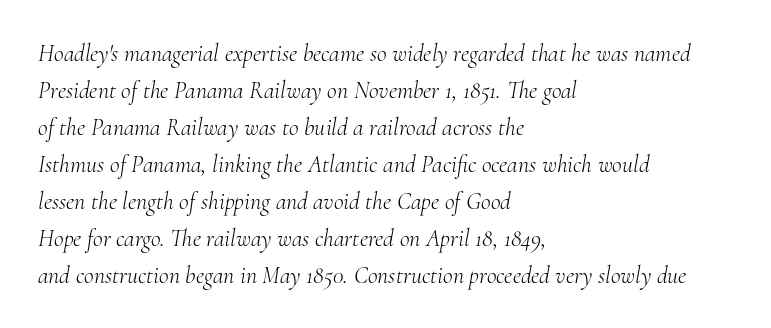
{"italic": "yes", "lean": "right", "slant_degrees": 10, "bold": "no", "underline": "no", "align": "left", "line_spacing": "normal", "line_spacing_ratio": 1.54, "letter_spacing": "normal", "letter_spacing_em": 0.0, "glyph_px": 24}
